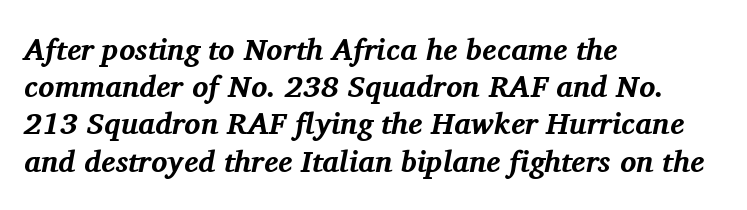
Q: Is the text bold? A: Yes.
Q: Is the text italic (slanted)? A: Yes, it leans right by about 11 degrees.
Q: Is the typeface a serif or a sans-serif typeface? A: Serif.
Q: Is the text underlined? A: No.
Q: How is the paragraph aligned? A: Left-aligned.
Q: Is the spacing between letters normal or unusually wide? A: Normal.
Q: Width (condensed, normal, or wide)? A: Normal.
Q: Stroke contrast? A: Medium.
Q: x-height? A: Medium.
Q: Monospaced? A: No.
